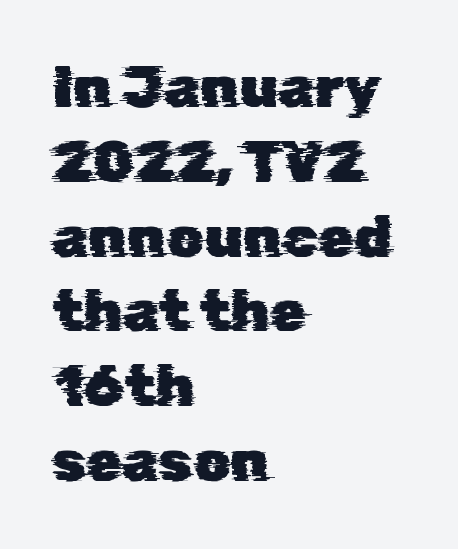
Q: Is the typeface a serif or a sans-serif typeface? A: Sans-serif.
Q: Is the text underlined? A: No.
Q: How is the paragraph aligned? A: Left-aligned.
Q: Is the spacing between letters normal or unusually wide? A: Normal.
Q: Is the spacing between lines tight, normal or loose? A: Normal.
Q: Width (condensed, normal, or wide)? A: Normal.
Q: Stroke contrast? A: Low.
Q: x-height? A: Medium.
Q: Monospaced? A: No.
